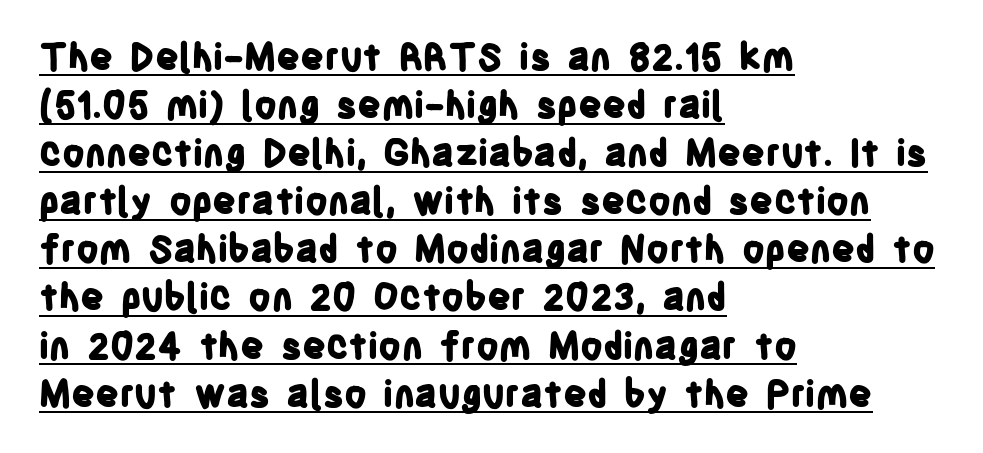
The image shows 37 px bold, condensed sans-serif type, upright; set left-aligned, normal line spacing (1.3x), normal letter spacing, underlined; low stroke contrast and a large x-height.
